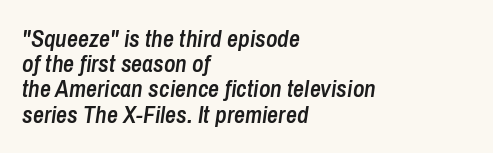
Students, observe: this is what under-led, compact text looks like. Characters follow at the spacing the type designer built in. Emphasis-style slanted type is in use. The baseline area is clear.
